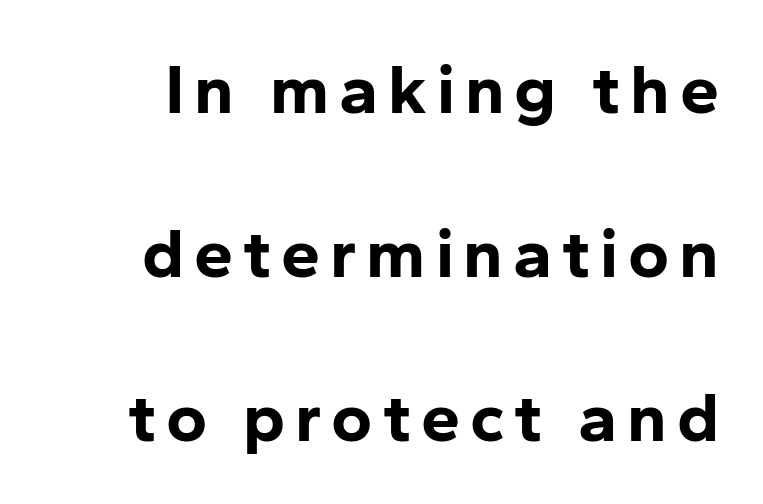
{"serif": "no", "italic": "no", "bold": "yes", "weight": "bold", "width": "normal", "stroke_contrast": "low", "x_height": "medium", "monospaced": "no", "underline": "no", "line_spacing": "loose", "line_spacing_ratio": 2.34, "glyph_px": 70}
